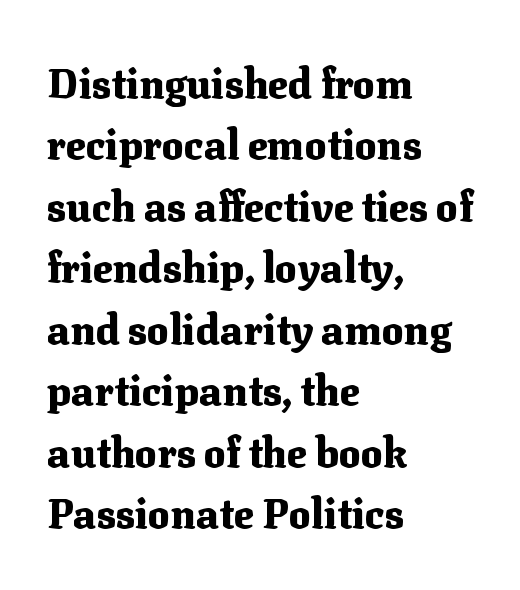
Honestly, the letter spacing is just normal — you wouldn't notice it. A typesetter would call this proportional, since set widths differ per character. The lines in this sample share a left origin and differ only in where they stop. Summary of weight: heavy, a full bold. In terms of posture, this sample is upright.
